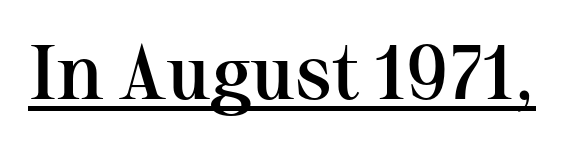
The image shows 77 px semibold serif type, upright; set normal letter spacing, underlined; medium stroke contrast and a medium x-height.
